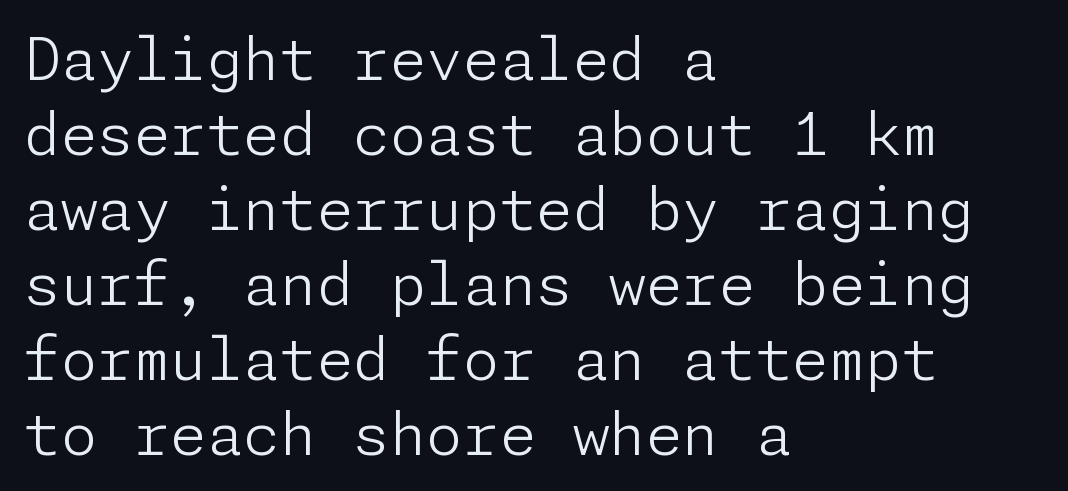
Glyph-to-glyph distance matches everyday printed text. This is not heavy type; no bold has been used. The rag falls on the right side of this text block. In terms of letterform style, serifs are entirely absent. In terms of leading, this rendering sits right in the middle.
